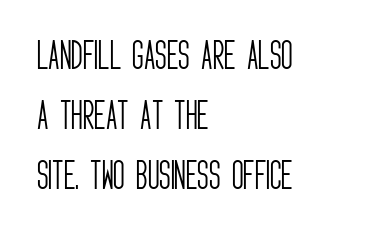
The image shows 32 px light, condensed sans-serif type, upright; set left-aligned, line spacing 1.87x, normal letter spacing, not underlined; low stroke contrast and a large x-height.
